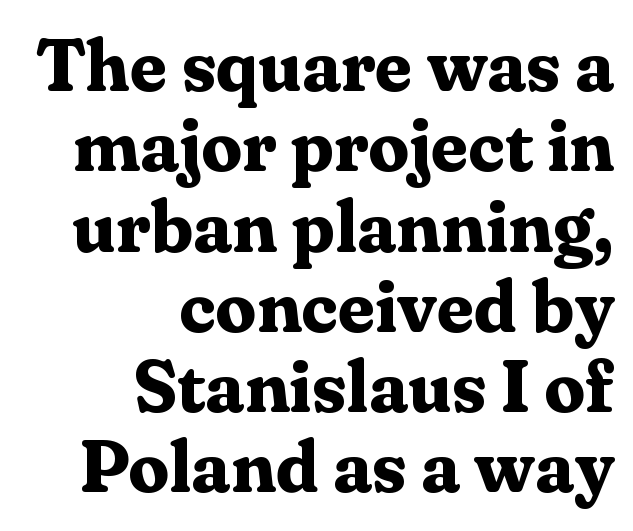
Italic: no, the glyphs are upright roman. Underlining? Definitely not there. Does the type have serifs? Yes, each stem ends in a small foot. The face used here has the dense, thick strokes of a bold. This rendering uses right alignment, leaving the left contour irregular.
